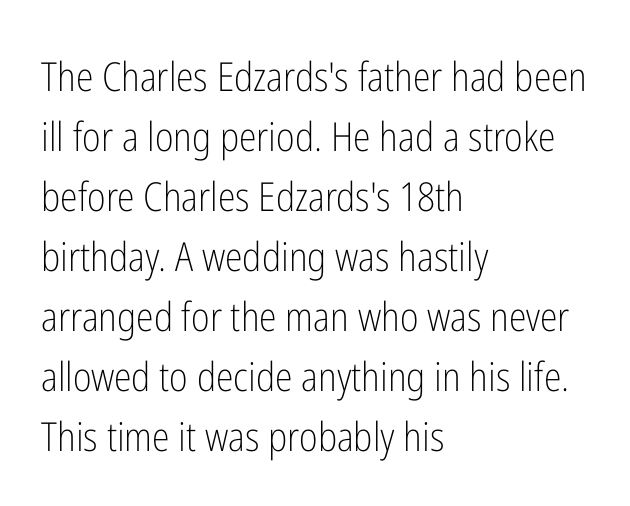
The rendering uses natural spacing where letterforms have individual widths. Designer's note — italics off, roman on. Every row of glyphs begins at an identical x-position on the left. Rule under the text: the space is simply empty. The strokes carry an ordinary text weight at most.
